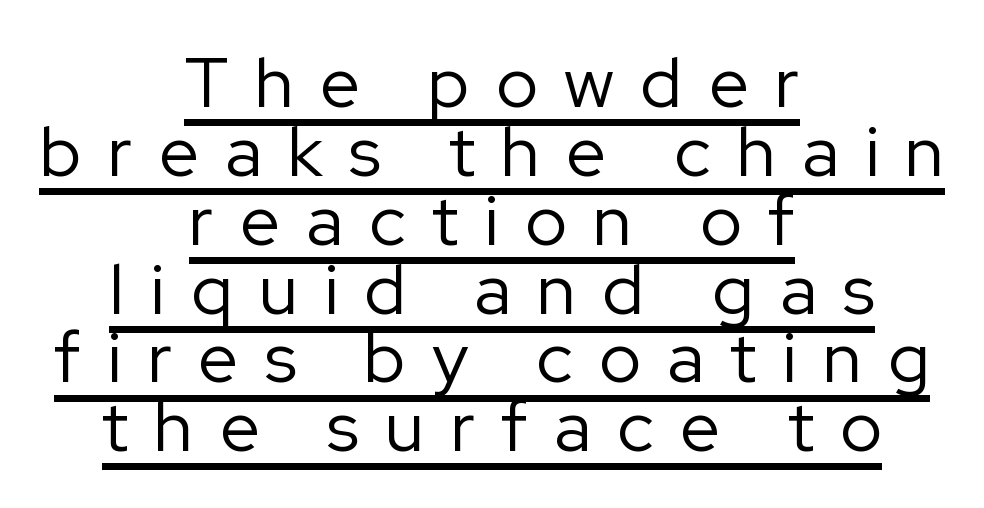
Here the designer chose a conventional face with non-uniform glyph widths. Honestly, the underline is the first thing you notice here. Style check: upright. A typesetter would call this heavily tracked-out type. Typographically, this falls in the sans-serif category. Compared with typical paragraphs, the rows here are closer together.
